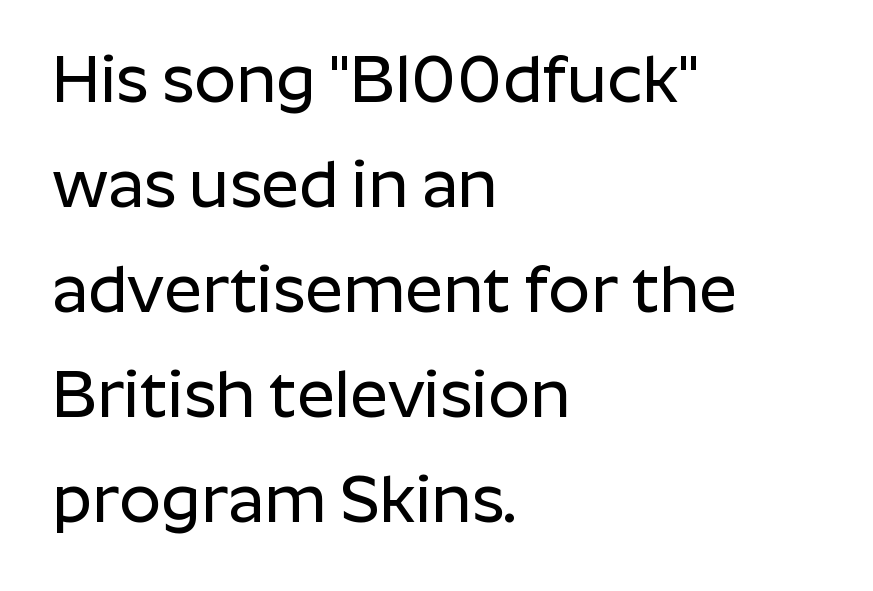
Q: Is the text italic (slanted)? A: No, it is upright.
Q: Is the typeface a serif or a sans-serif typeface? A: Sans-serif.
Q: Is the text underlined? A: No.
Q: How is the paragraph aligned? A: Left-aligned.
Q: Is the spacing between letters normal or unusually wide? A: Normal.
Q: Is the spacing between lines tight, normal or loose? A: Normal.
Q: Width (condensed, normal, or wide)? A: Normal.
Q: Stroke contrast? A: Low.
Q: x-height? A: Medium.
Q: Monospaced? A: No.
